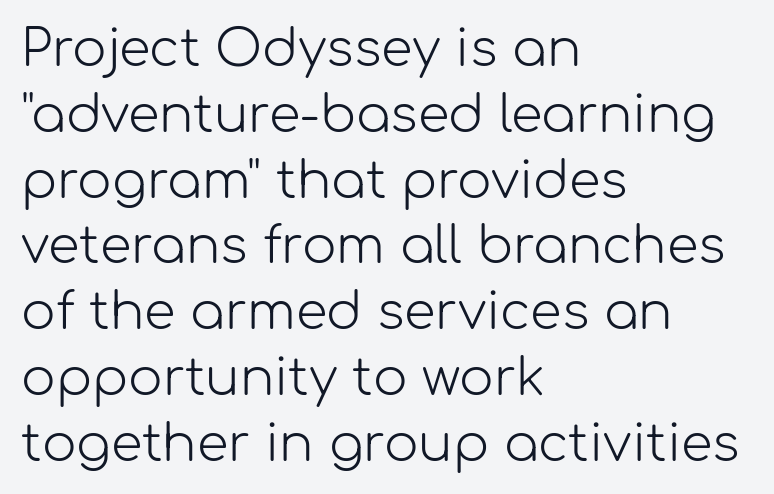
Line starts are locked; line ends wander. The space between consecutive lines is moderate. A typesetter would mark this as roman, not italic. The specimen omits any rule beneath the text block's lines. The type family on display is of the sans-serif kind.
